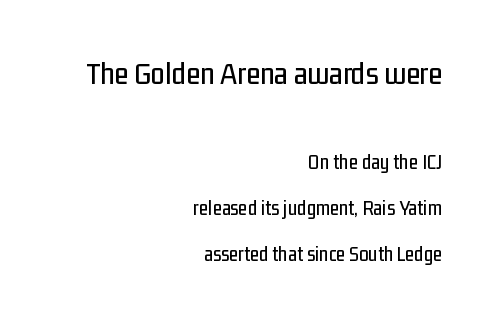
Rows of type keep a wide berth in the vertical direction. Default kerning and tracking; the words read as compact shapes. Nothing sits at the stroke ends, so this counts as sans-serif. Compared with a flush-left layout, this one pins lines to the opposite, right side. The rendering uses natural spacing where letterforms have individual widths.
